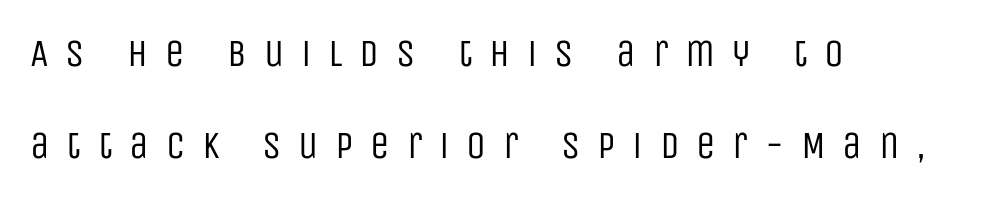
{"serif": "no", "italic": "no", "bold": "no", "weight": "regular", "width": "condensed", "stroke_contrast": "low", "x_height": "large", "monospaced": "no", "underline": "no", "align": "left", "line_spacing": "loose", "line_spacing_ratio": 2.36, "letter_spacing": "wide", "letter_spacing_em": 0.43, "glyph_px": 39}
